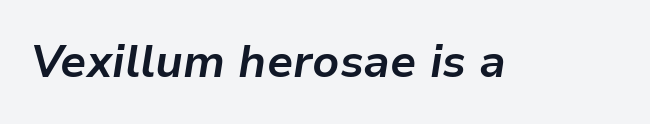
The image shows 45 px bold type, italic (leaning right); set normal letter spacing, not underlined; low stroke contrast and a medium x-height.
